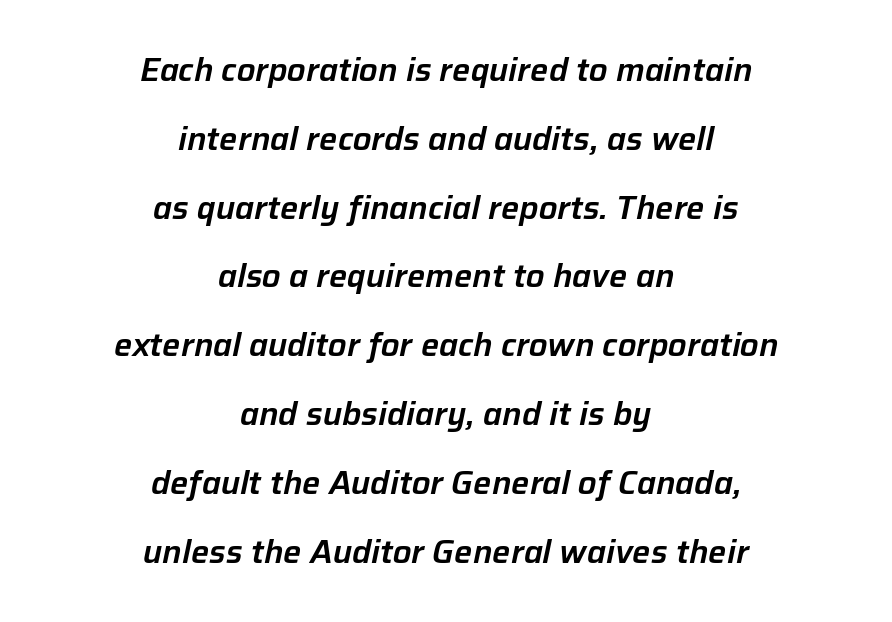
Q: Is the text italic (slanted)? A: Yes, it leans right by about 12 degrees.
Q: Is the text underlined? A: No.
Q: How is the paragraph aligned? A: Centered.
Q: Is the spacing between letters normal or unusually wide? A: Normal.
Q: Is the spacing between lines tight, normal or loose? A: Loose.
Q: Width (condensed, normal, or wide)? A: Normal.
Q: Stroke contrast? A: Low.
Q: x-height? A: Medium.
Q: Monospaced? A: No.
